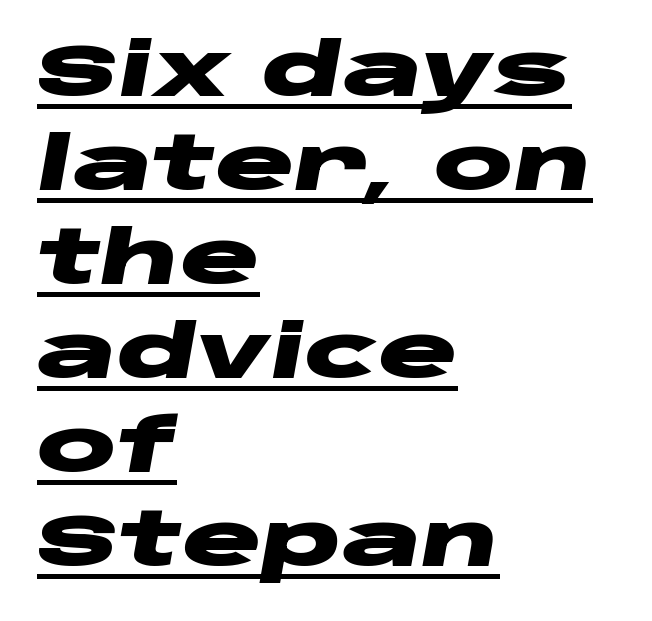
This block has exactly the height ordinary leading produces. The string is rendered with underlining switched on. The lettering tilts uniformly, giving the passage an italic look. What stands out about the letter spacing? Nothing — it is the standard amount. The passage is arranged the way most books set body copy — flush left. Does the weight exceed regular? Yes, all the way to bold.
